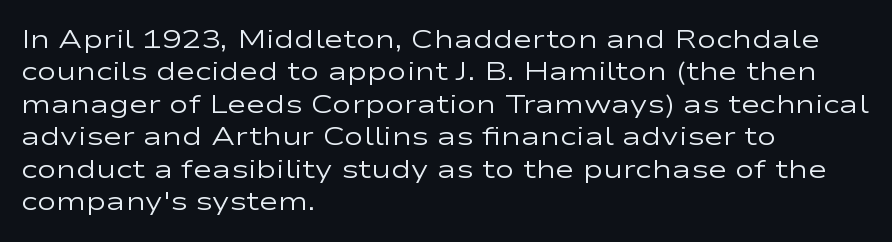
Line spacing here is normal. Nobody touched the tracking dial on this one. Quick note: underline off. Designer's note — italics off, roman on. The lines are quadded left.
